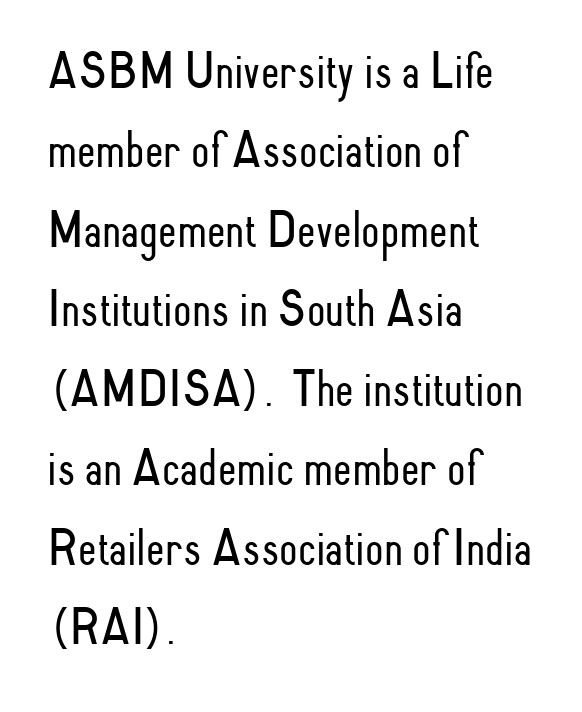
{"serif": "no", "italic": "no", "bold": "no", "weight": "light", "width": "condensed", "stroke_contrast": "low", "x_height": "small", "monospaced": "no", "underline": "no", "align": "left", "line_spacing": "normal", "line_spacing_ratio": 1.5, "letter_spacing": "normal", "letter_spacing_em": 0.0, "glyph_px": 53}
